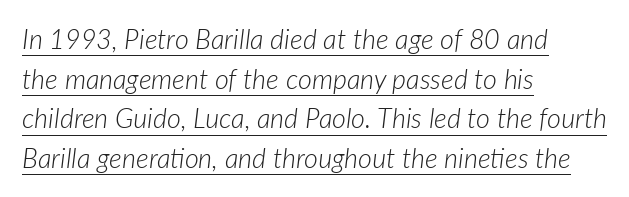
Q: Is the text bold? A: No.
Q: Is the text italic (slanted)? A: Yes, it leans right by about 7 degrees.
Q: Is the text underlined? A: Yes.
Q: How is the paragraph aligned? A: Left-aligned.
Q: Is the spacing between letters normal or unusually wide? A: Normal.
Q: Is the spacing between lines tight, normal or loose? A: Normal.
